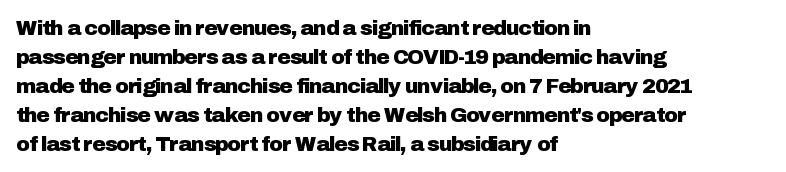
The image shows 21 px text type, upright; set left-aligned, normal line spacing (1.38x), normal letter spacing, not underlined.
